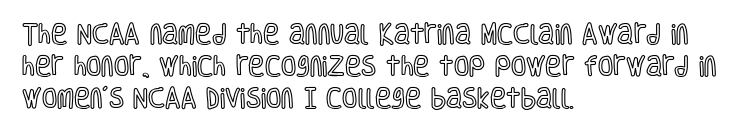
These lines were composed using upright roman letters. If you drew a ruler down the left edge, every line would touch it. In terms of leading, this rendering sits right in the middle. These lines keep a tight, regular rhythm from letter to letter. The glyphs are unaccompanied by any horizontal stroke below them.
